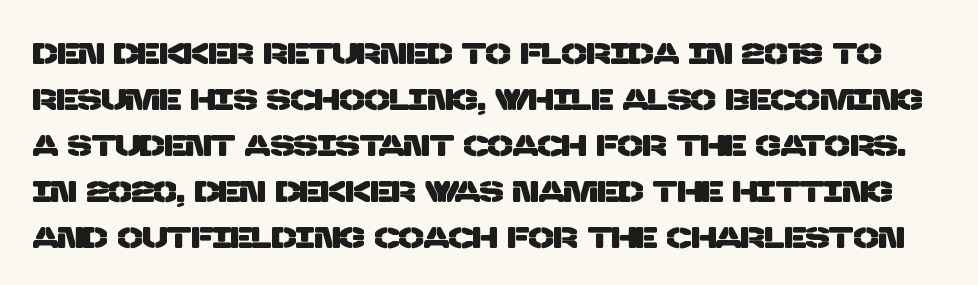
The image shows 30 px sans-serif type; set normal line spacing (1.53x), normal letter spacing, not underlined; low stroke contrast and a large x-height.
